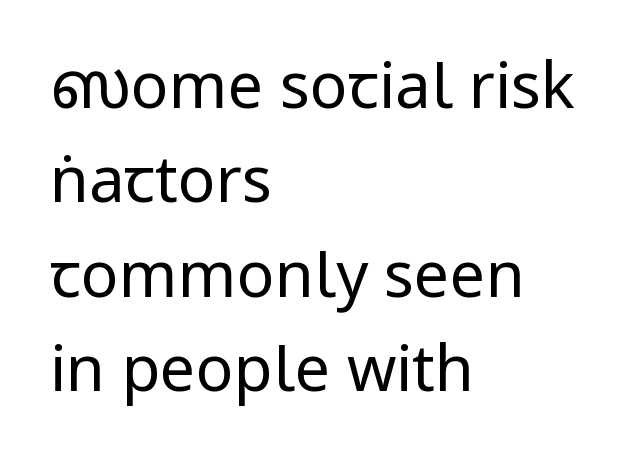
Q: Is the text bold? A: No.
Q: Is the text italic (slanted)? A: No, it is upright.
Q: Is the typeface a serif or a sans-serif typeface? A: Sans-serif.
Q: Is the text underlined? A: No.
Q: How is the paragraph aligned? A: Left-aligned.
Q: Is the spacing between letters normal or unusually wide? A: Normal.
Q: Is the spacing between lines tight, normal or loose? A: Normal.
Q: Width (condensed, normal, or wide)? A: Condensed.
Q: Stroke contrast? A: Low.
Q: x-height? A: Large.
Q: Monospaced? A: No.
